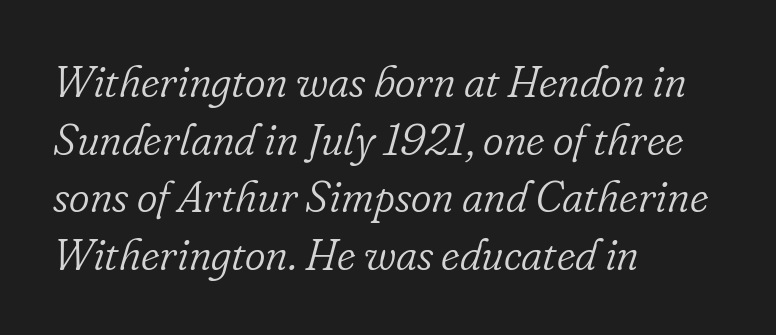
The image shows 44 px light serif type, italic (leaning right); set left-aligned, normal line spacing (1.31x), normal letter spacing, not underlined; low stroke contrast and a small x-height.
